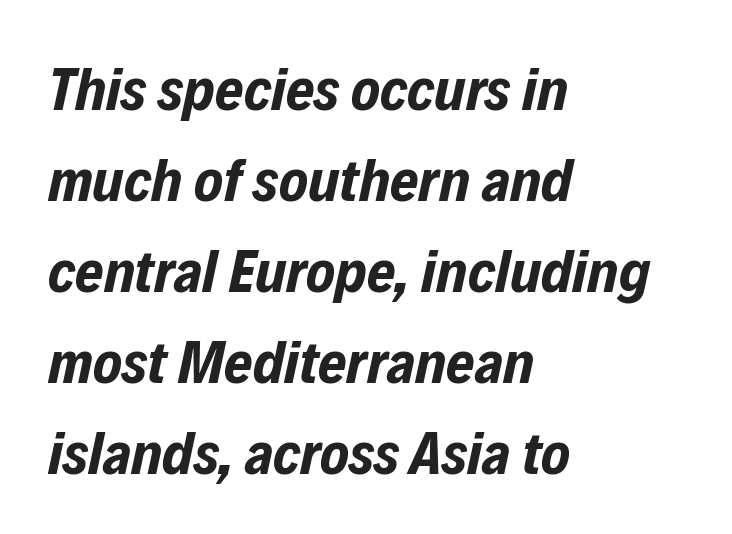
{"italic": "yes", "lean": "right", "slant_degrees": 12, "bold": "yes", "weight": "bold", "width": "condensed", "stroke_contrast": "low", "x_height": "medium", "monospaced": "no", "underline": "no", "align": "left", "line_spacing": "normal", "line_spacing_ratio": 1.49, "letter_spacing": "normal", "letter_spacing_em": 0.0, "glyph_px": 61}
